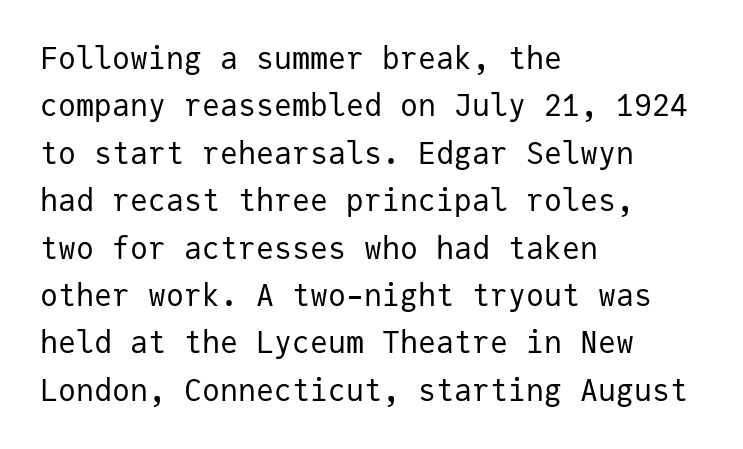
The passage is arranged the way most books set body copy — flush left. No word sits above an underline. A typesetter would mark this as roman, not italic. The typeface has the unassuming heft of standard copy or less. Monospaced: the letters line up in strict vertical columns.
